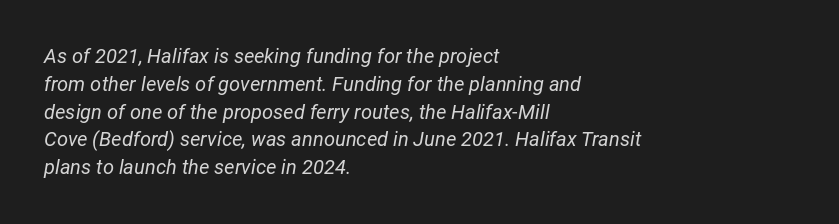
The image shows 20 px text type, italic (leaning right); set left-aligned, normal line spacing (1.39x), normal letter spacing, not underlined.
